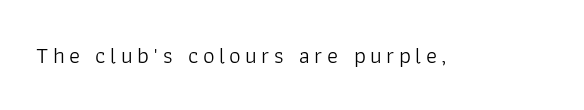
Honestly, there is no underline to notice here at all. This is roman type, the default non-slanted kind. Weight: not bold — regular or lighter.
